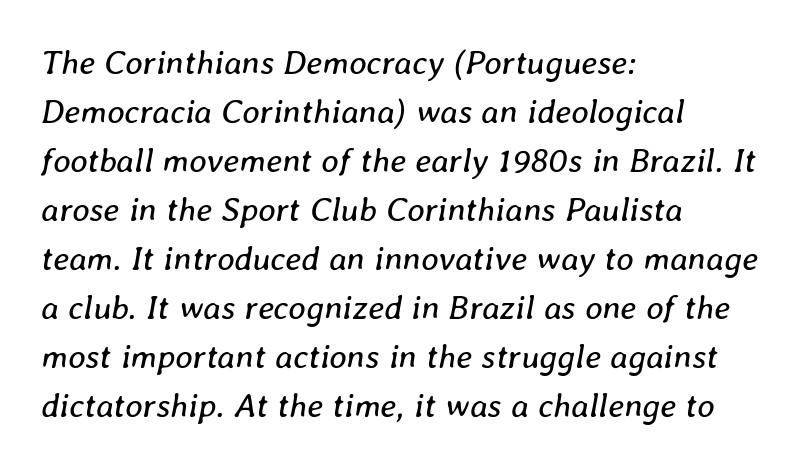
The image shows 34 px regular-weight type, italic (leaning right); set left-aligned, normal line spacing (1.44x), normal letter spacing, not underlined; low stroke contrast and a medium x-height.
